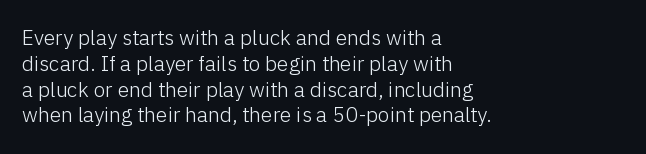
{"italic": "no", "bold": "no", "underline": "no", "align": "left", "line_spacing_ratio": 1.23, "letter_spacing": "normal", "letter_spacing_em": 0.0, "glyph_px": 21}
